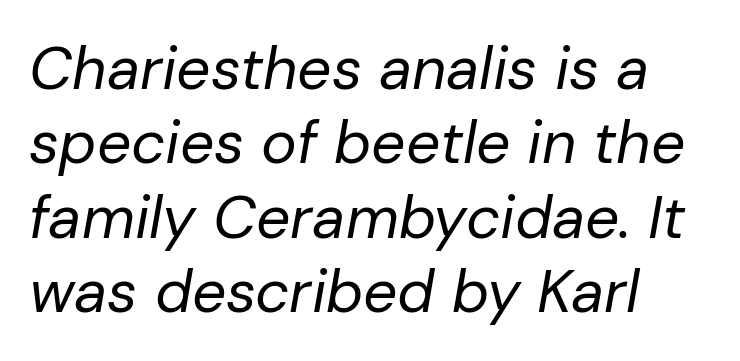
Clear beneath every line of the passage. Where is the straight margin? On the left. Counters stay open thanks to moderate or lighter strokes. The face used here is proportionally spaced, like ordinary book or web type. It's the slanting kind of type.
